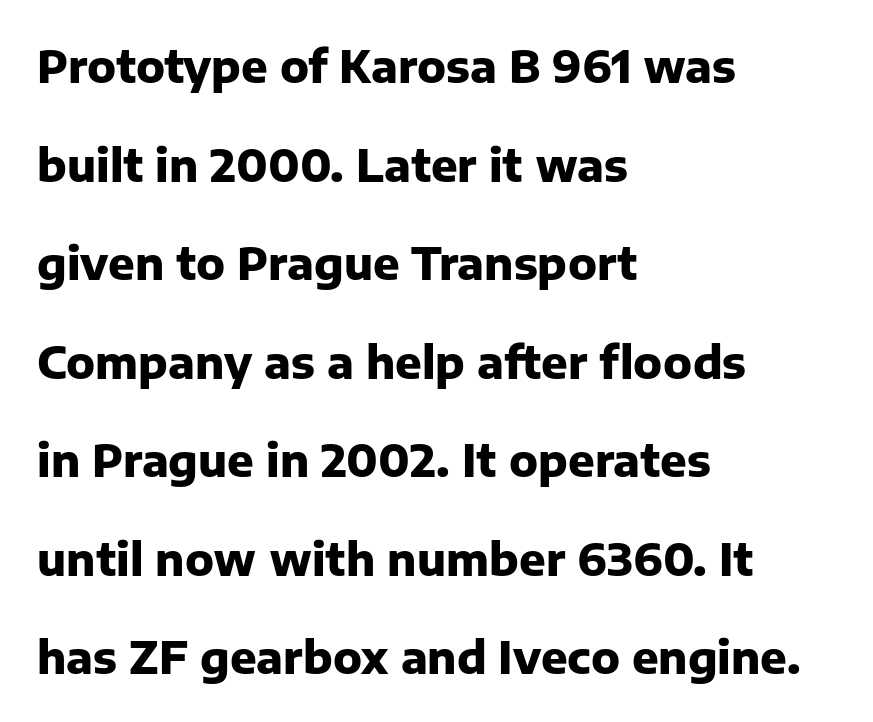
Q: Is the text bold? A: Yes.
Q: Is the text italic (slanted)? A: No, it is upright.
Q: Is the typeface a serif or a sans-serif typeface? A: Sans-serif.
Q: Is the text underlined? A: No.
Q: How is the paragraph aligned? A: Left-aligned.
Q: Is the spacing between letters normal or unusually wide? A: Normal.
Q: Is the spacing between lines tight, normal or loose? A: Loose.
Q: Width (condensed, normal, or wide)? A: Normal.
Q: Stroke contrast? A: Low.
Q: x-height? A: Medium.
Q: Monospaced? A: No.
